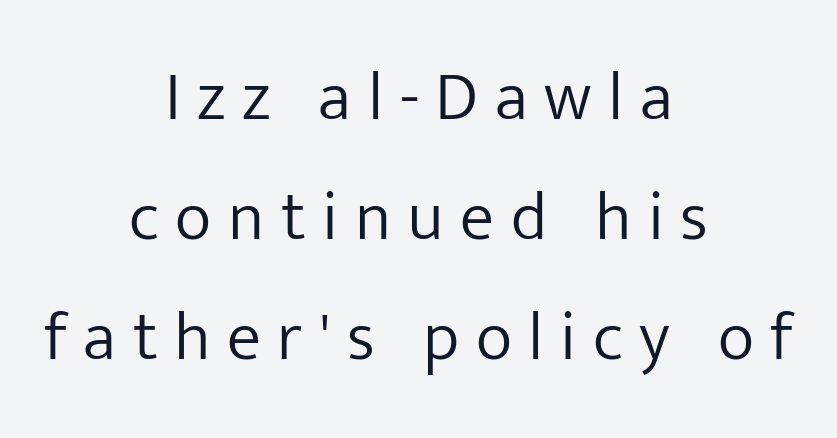
The image shows 69 px light sans-serif type, upright; set centered, line spacing 1.74x, unusually wide letter spacing (+0.24 em), not underlined; low stroke contrast and a medium x-height.
